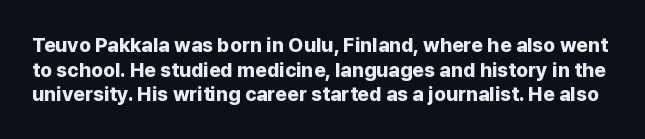
{"italic": "no", "bold": "yes", "underline": "no", "line_spacing_ratio": 1.23, "letter_spacing": "normal", "letter_spacing_em": 0.0, "glyph_px": 20}
